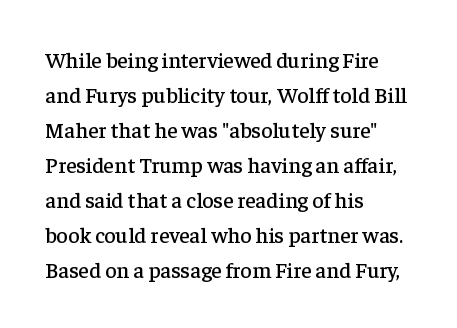
The vertical gap from one line to the next is medium. In terms of posture, this sample is upright. The ragged edge is on the right, which tells us the setting is flush left. Look at the tracking — it's just the regular setting, nothing added. Only glyphs here, with clear space below each row.
